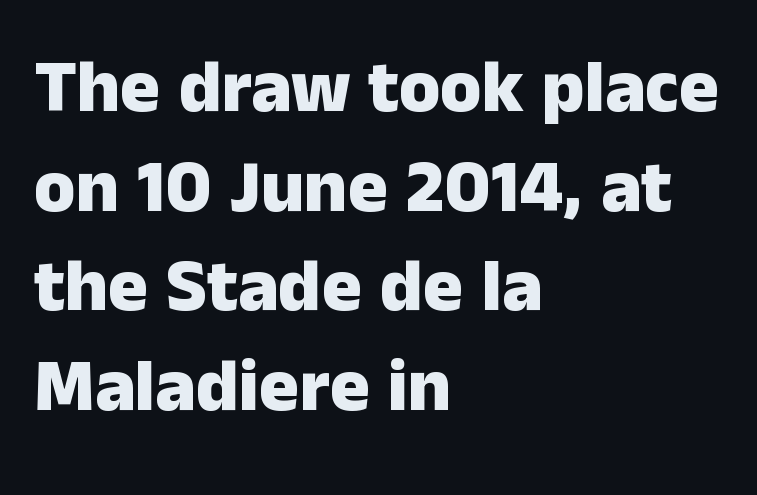
{"serif": "no", "italic": "no", "bold": "yes", "weight": "heavy", "width": "normal", "stroke_contrast": "low", "x_height": "medium", "monospaced": "no", "underline": "no", "align": "left", "line_spacing": "normal", "line_spacing_ratio": 1.33, "letter_spacing": "normal", "letter_spacing_em": 0.0, "glyph_px": 75}
